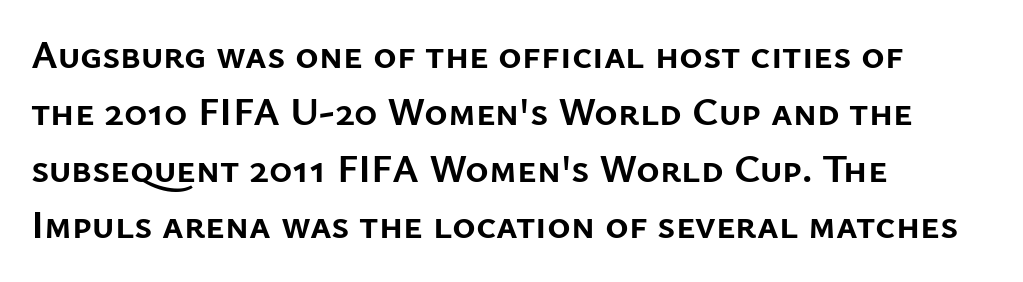
{"serif": "no", "italic": "no", "bold": "yes", "weight": "semibold", "width": "normal", "stroke_contrast": "low", "x_height": "medium", "monospaced": "no", "underline": "no", "align": "left", "line_spacing": "normal", "line_spacing_ratio": 1.42, "letter_spacing": "normal", "letter_spacing_em": 0.0, "glyph_px": 40}
